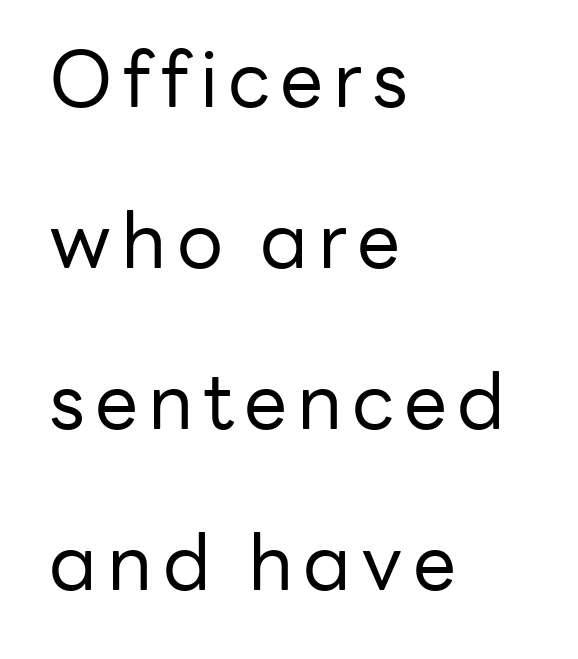
Clear beneath every line of the passage. Serifs: no, the terminals of the letterforms are clean. Every character sits straight up, as roman type does. A light-to-regular cut is what we see here. If you drew a ruler down the left edge, every line would touch it.
